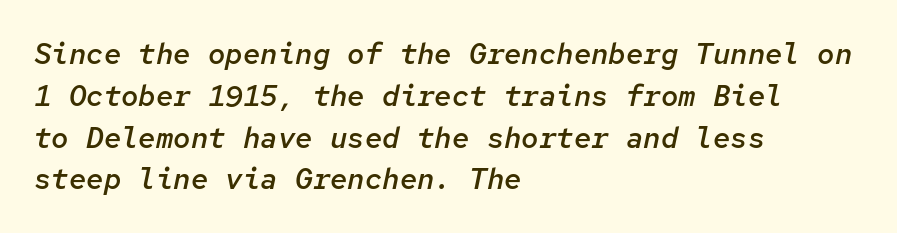
You could count columns in this text — the font is strictly monospaced. You could call the tracking neutral — neither tight nor loose. The baseline area is clear. Students, this is semibold: more ink than regular, less than bold. Compared with ordinary roman type, these characters are visibly tilted. Reading down the block, your eye returns to a fixed left position each line.
